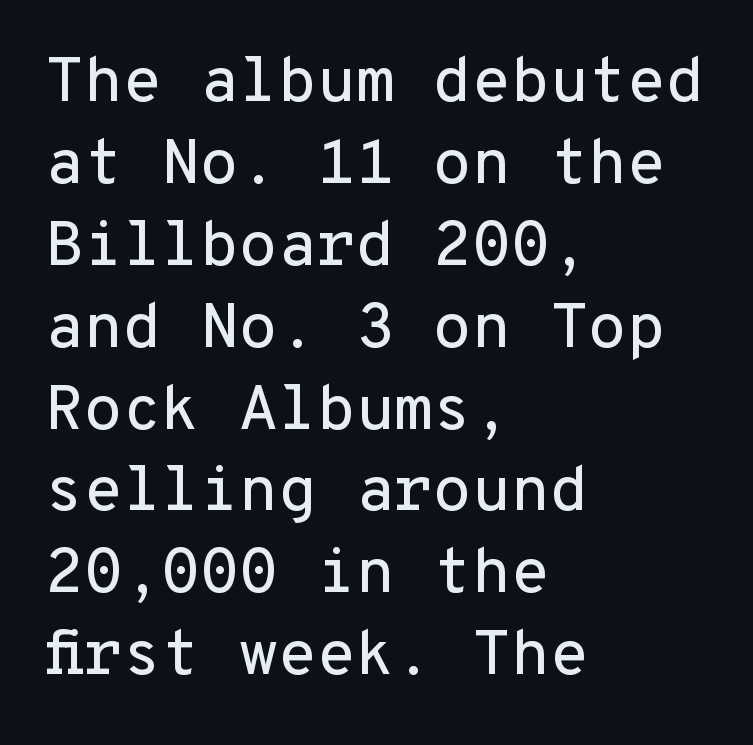
Looks like terminal output: every glyph gets an equal slot. Underlining? Definitely not there. Grotesque or geometric, the face here clearly has no serifs. The paragraph has a hard left edge and a soft right edge. Normally led — the rows are evenly, conventionally spaced.
